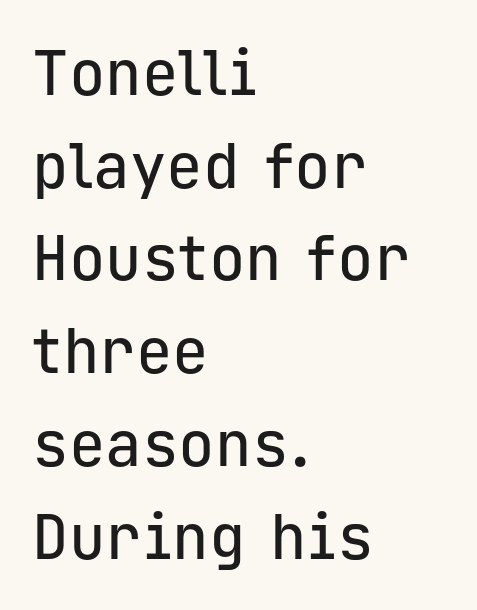
Q: Is the text italic (slanted)? A: No, it is upright.
Q: Is the typeface a serif or a sans-serif typeface? A: Sans-serif.
Q: Is the text underlined? A: No.
Q: How is the paragraph aligned? A: Left-aligned.
Q: Is the spacing between letters normal or unusually wide? A: Normal.
Q: Is the spacing between lines tight, normal or loose? A: Normal.
Q: Width (condensed, normal, or wide)? A: Normal.
Q: Stroke contrast? A: Low.
Q: x-height? A: Medium.
Q: Monospaced? A: Yes.
